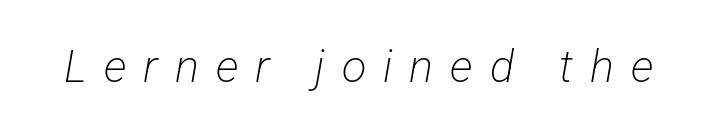
{"serif": "no", "bold": "no", "weight": "light", "width": "condensed", "stroke_contrast": "low", "x_height": "medium", "monospaced": "no", "underline": "no", "letter_spacing": "wide", "letter_spacing_em": 0.38, "glyph_px": 45}
